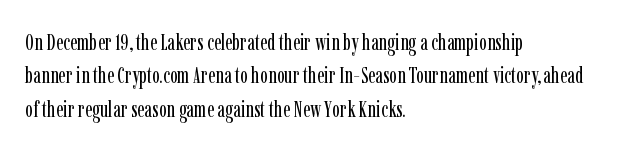
The image shows 23 px text type, upright; set left-aligned, normal line spacing (1.45x), normal letter spacing, not underlined.
